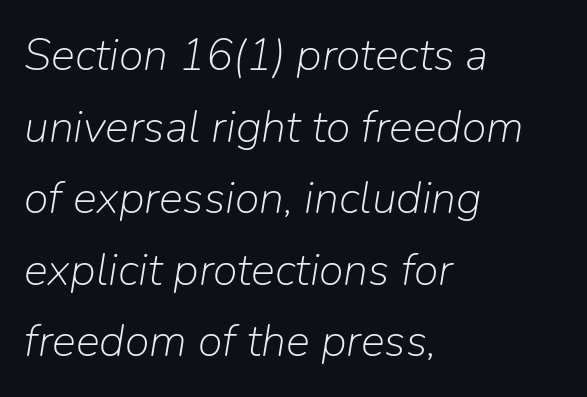
Line starts are locked; line ends wander. Beneath every word, the page is bare. Vertical spacing — default. No letter is thick-stroked: the sample isn't bold. The passage shown has conventional tracking throughout. Spacing verdict: proportional, widths tailored to each character.
